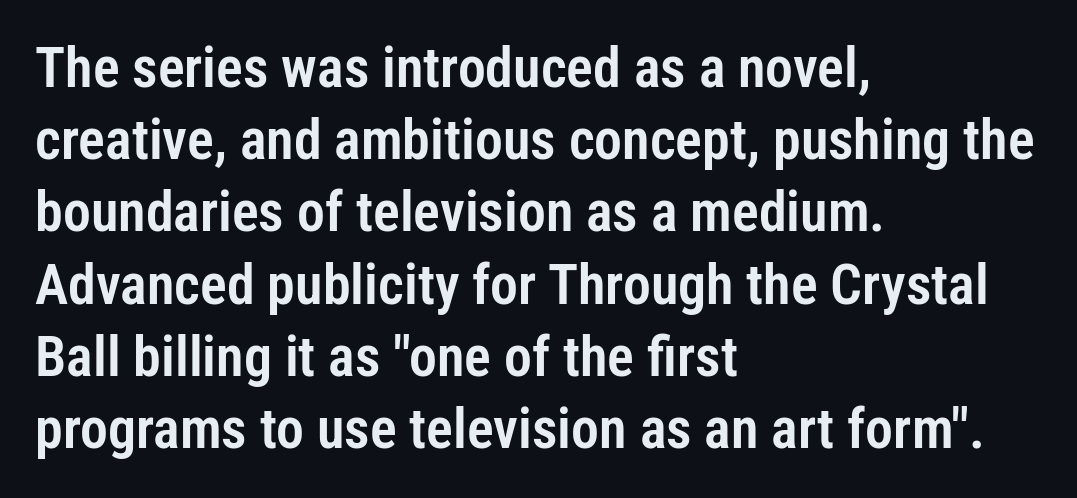
The image shows 56 px condensed sans-serif type, upright; set left-aligned, normal line spacing (1.29x), normal letter spacing, not underlined; low stroke contrast and a medium x-height.
